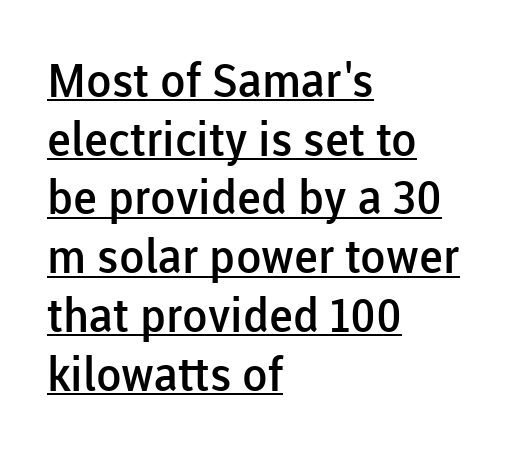
Q: Is the text bold? A: Semi-bold.
Q: Is the text italic (slanted)? A: No, it is upright.
Q: Is the typeface a serif or a sans-serif typeface? A: Sans-serif.
Q: Is the text underlined? A: Yes.
Q: How is the paragraph aligned? A: Left-aligned.
Q: Is the spacing between letters normal or unusually wide? A: Normal.
Q: Is the spacing between lines tight, normal or loose? A: Normal.
Q: Width (condensed, normal, or wide)? A: Normal.
Q: Stroke contrast? A: Low.
Q: x-height? A: Medium.
Q: Monospaced? A: No.
